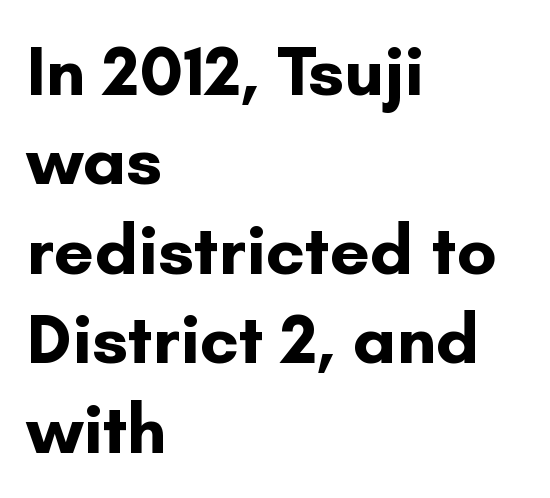
What weight is shown? A full bold with thick strokes. One glance says typical: line gaps are just what's usual. Character widths vary here, with narrow letters taking less room than wide ones. Unmarked baselines from the first word to the last. Ordinary non-slanted type is in use. This is sans-serif lettering, the kind often seen on screens and signage.
